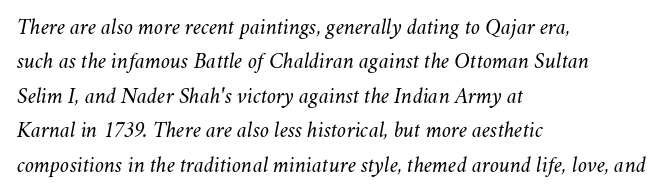
{"italic": "yes", "lean": "right", "slant_degrees": 11, "bold": "no", "underline": "no", "align": "left", "line_spacing": "normal", "line_spacing_ratio": 1.5, "letter_spacing": "normal", "letter_spacing_em": 0.0, "glyph_px": 23}
